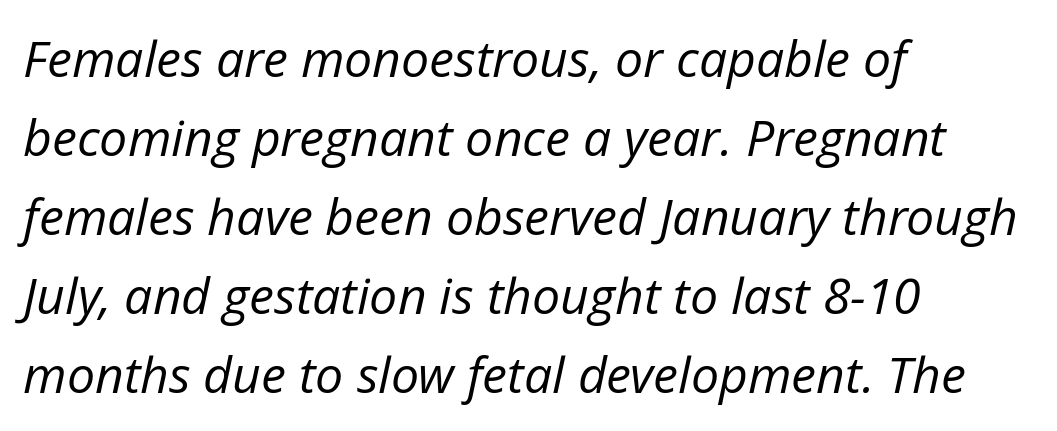
The font is comparable to plain body text, perhaps lighter. This sample keeps an unexceptional amount of space between lines. It's the slanting kind of type. Typeset ragged right — the left edge is the straight one. Only glyphs here, with clear space below each row.
